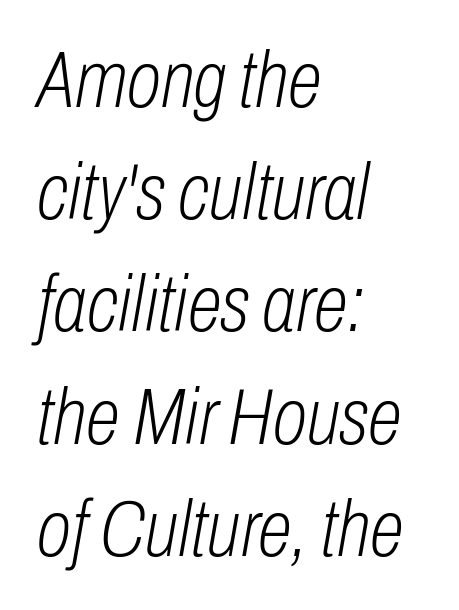
Q: Is the text bold? A: No.
Q: Is the text italic (slanted)? A: Yes, it leans right by about 10 degrees.
Q: Is the text underlined? A: No.
Q: How is the paragraph aligned? A: Left-aligned.
Q: Is the spacing between letters normal or unusually wide? A: Normal.
Q: Is the spacing between lines tight, normal or loose? A: Normal.
Q: Width (condensed, normal, or wide)? A: Condensed.
Q: Stroke contrast? A: Low.
Q: x-height? A: Medium.
Q: Monospaced? A: No.
